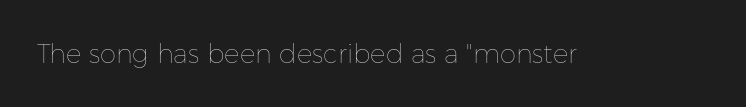
{"italic": "no", "bold": "no", "underline": "no", "letter_spacing": "normal", "letter_spacing_em": 0.0, "glyph_px": 26}
